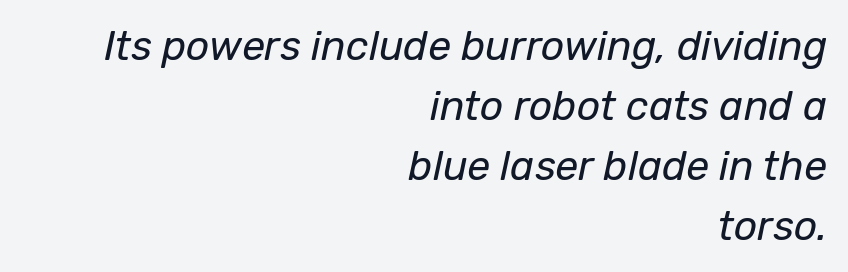
The image shows 41 px regular-weight type, italic (leaning right); set right-aligned, normal line spacing (1.46x), normal letter spacing, not underlined; low stroke contrast and a medium x-height.
